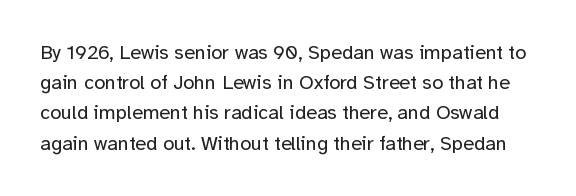
The image shows 20 px text type, upright; set normal line spacing (1.51x), normal letter spacing, not underlined.
